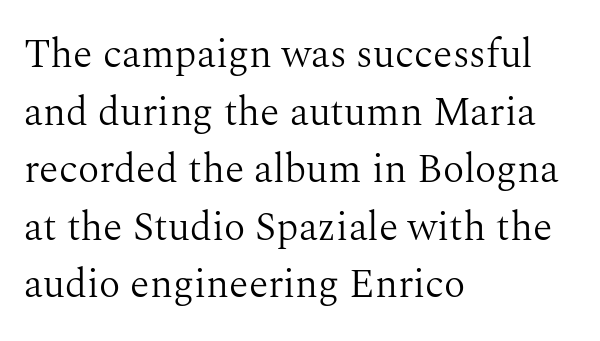
{"serif": "yes", "italic": "no", "bold": "no", "weight": "light", "width": "normal", "stroke_contrast": "medium", "x_height": "medium", "monospaced": "no", "underline": "no", "align": "left", "line_spacing": "normal", "line_spacing_ratio": 1.44, "letter_spacing": "normal", "letter_spacing_em": 0.0, "glyph_px": 40}
